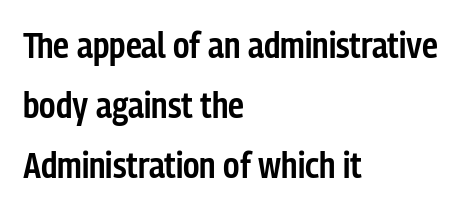
{"serif": "no", "italic": "no", "bold": "semi", "weight": "semibold", "width": "condensed", "stroke_contrast": "low", "x_height": "medium", "monospaced": "no", "underline": "no", "align": "left", "line_spacing": "normal", "line_spacing_ratio": 1.67, "letter_spacing": "normal", "letter_spacing_em": 0.0, "glyph_px": 36}
